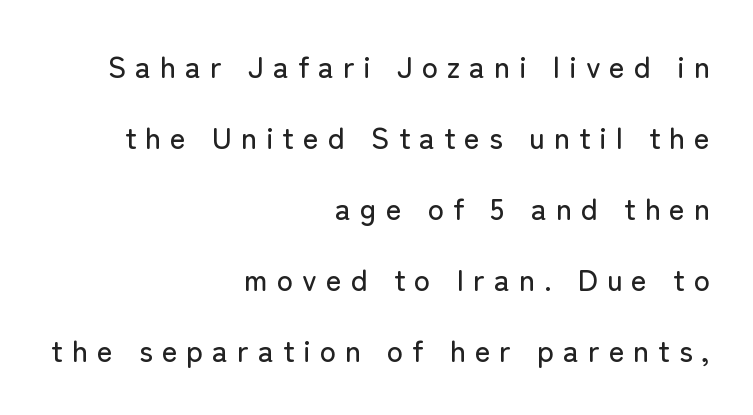
{"serif": "no", "italic": "no", "width": "normal", "stroke_contrast": "low", "x_height": "medium", "monospaced": "no", "underline": "no", "align": "right", "line_spacing": "loose", "line_spacing_ratio": 2.37, "letter_spacing": "wide", "letter_spacing_em": 0.3, "glyph_px": 30}
